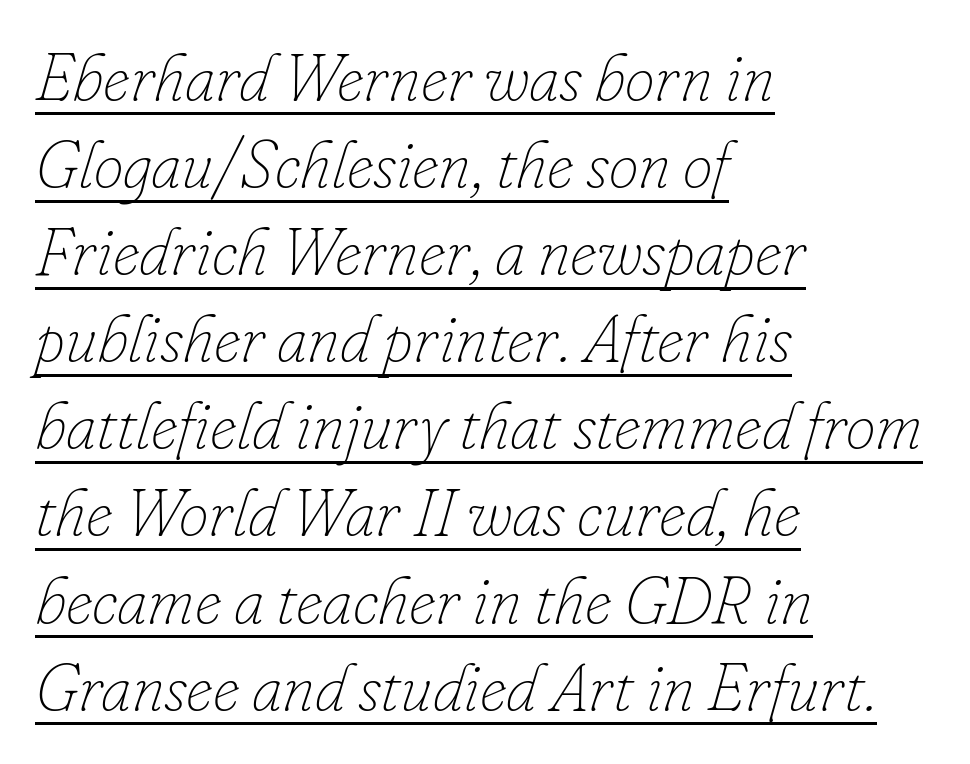
Q: Is the text bold? A: No.
Q: Is the text italic (slanted)? A: Yes, it leans right by about 16 degrees.
Q: Is the text underlined? A: Yes.
Q: How is the paragraph aligned? A: Left-aligned.
Q: Is the spacing between letters normal or unusually wide? A: Normal.
Q: Is the spacing between lines tight, normal or loose? A: Normal.
Q: Width (condensed, normal, or wide)? A: Normal.
Q: Stroke contrast? A: Low.
Q: x-height? A: Small.
Q: Monospaced? A: No.
